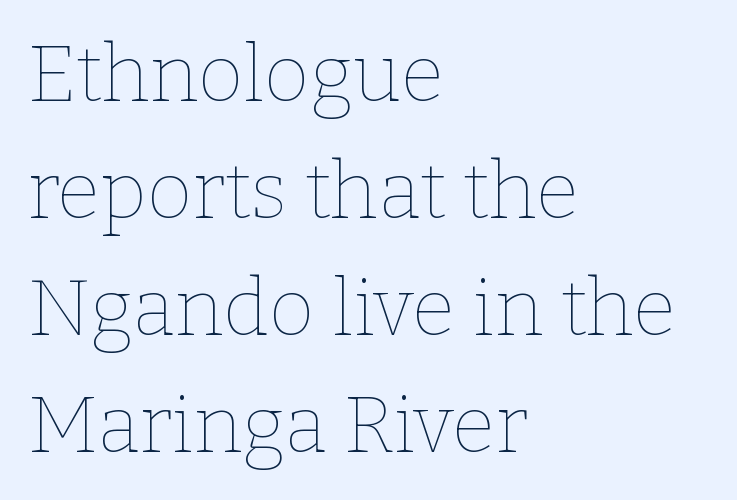
Q: Is the text bold? A: No.
Q: Is the text italic (slanted)? A: No, it is upright.
Q: Is the text underlined? A: No.
Q: How is the paragraph aligned? A: Left-aligned.
Q: Is the spacing between letters normal or unusually wide? A: Normal.
Q: Is the spacing between lines tight, normal or loose? A: Normal.
Q: Width (condensed, normal, or wide)? A: Normal.
Q: Stroke contrast? A: Low.
Q: x-height? A: Medium.
Q: Monospaced? A: No.
